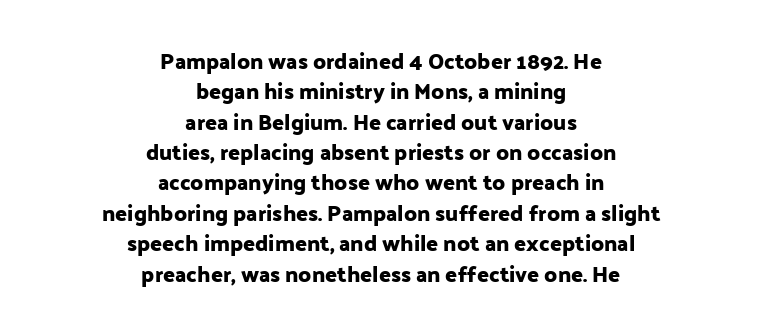
Q: Is the text italic (slanted)? A: No, it is upright.
Q: Is the text underlined? A: No.
Q: How is the paragraph aligned? A: Centered.
Q: Is the spacing between letters normal or unusually wide? A: Normal.
Q: Is the spacing between lines tight, normal or loose? A: Normal.
